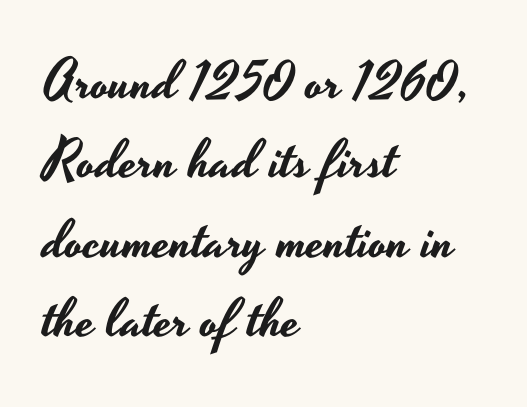
Each letter keeps its own natural width here, so spacing adapts to shape. Typeset ragged right — the left edge is the straight one. A bare baseline throughout the passage. Look at the tracking — it's just the regular setting, nothing added. Baseline-to-baseline distance is the conventional proportion of letter height.
